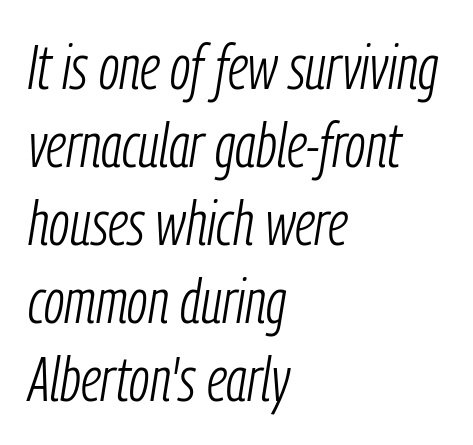
The image shows 62 px light, condensed type, italic (leaning right); set left-aligned, normal line spacing (1.26x), normal letter spacing, not underlined; low stroke contrast and a medium x-height.
